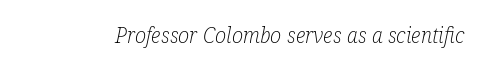
The image shows 21 px text type, italic (leaning right); set normal letter spacing, not underlined.
